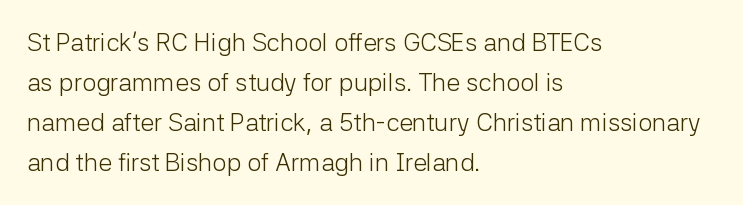
The area under the type is left untouched. A typesetter would mark this as roman, not italic. What's the leading like? Ordinary, nothing unusual. A typesetter would call this zero additional tracking. Which margin do the lines hug? The left one — the right edge is uneven. The cut favours lightness, reaching ordinary text weight at its darkest.
